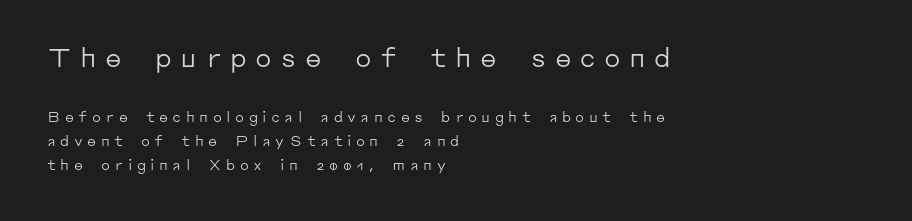
Q: Is the text bold? A: No.
Q: Is the text italic (slanted)? A: No, it is upright.
Q: Is the text underlined? A: No.
Q: How is the paragraph aligned? A: Left-aligned.
Q: Is the spacing between letters normal or unusually wide? A: Unusually wide.
Q: Is the spacing between lines tight, normal or loose? A: Normal.
Q: Which block of text is set in a larger size, the first (top) or the second (bottom)? A: The first (top) one.
